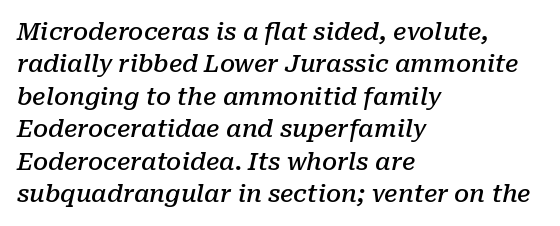
{"italic": "yes", "lean": "right", "slant_degrees": 10, "bold": "semi", "underline": "no", "align": "left", "line_spacing": "normal", "line_spacing_ratio": 1.35, "letter_spacing": "normal", "letter_spacing_em": 0.0, "glyph_px": 24}
